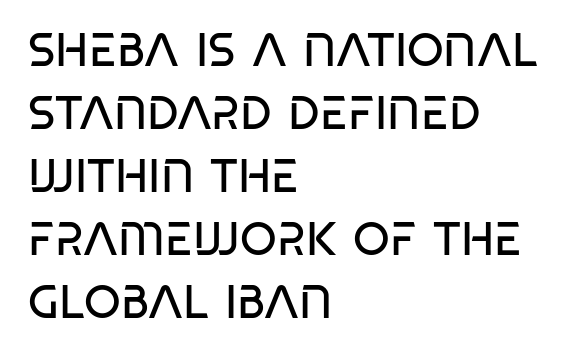
Q: Is the text bold? A: No.
Q: Is the text italic (slanted)? A: No, it is upright.
Q: Is the typeface a serif or a sans-serif typeface? A: Sans-serif.
Q: Is the text underlined? A: No.
Q: How is the paragraph aligned? A: Left-aligned.
Q: Is the spacing between letters normal or unusually wide? A: Normal.
Q: Is the spacing between lines tight, normal or loose? A: Normal.
Q: Width (condensed, normal, or wide)? A: Condensed.
Q: Stroke contrast? A: Low.
Q: x-height? A: Large.
Q: Monospaced? A: No.
